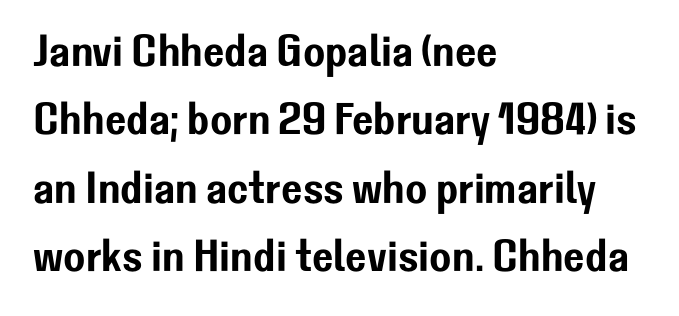
{"serif": "no", "italic": "no", "width": "normal", "stroke_contrast": "low", "x_height": "medium", "monospaced": "no", "underline": "no", "align": "left", "line_spacing": "normal", "line_spacing_ratio": 1.52, "letter_spacing": "normal", "letter_spacing_em": 0.0, "glyph_px": 45}
